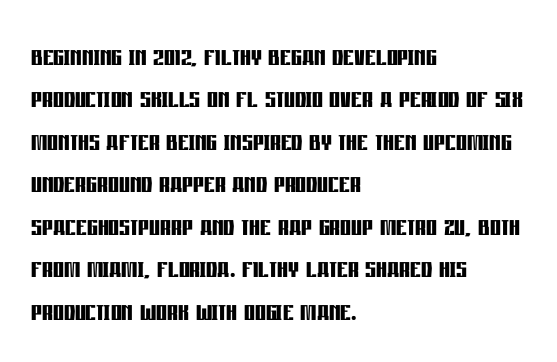
Q: Is the text bold? A: Yes.
Q: Is the text italic (slanted)? A: No, it is upright.
Q: Is the typeface a serif or a sans-serif typeface? A: Sans-serif.
Q: Is the text underlined? A: No.
Q: How is the paragraph aligned? A: Left-aligned.
Q: Is the spacing between letters normal or unusually wide? A: Normal.
Q: Is the spacing between lines tight, normal or loose? A: Normal.
Q: Width (condensed, normal, or wide)? A: Condensed.
Q: Stroke contrast? A: Low.
Q: x-height? A: Large.
Q: Monospaced? A: No.
